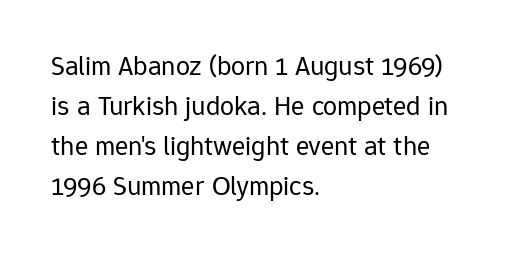
The image shows 28 px regular-weight sans-serif type, upright; set left-aligned, normal line spacing (1.43x), normal letter spacing, not underlined; low stroke contrast and a medium x-height.
